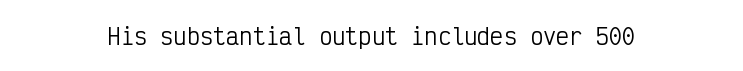
The space directly below the letters is spotless. Quick note: not italic, upright. The line texture is even and compact thanks to regular tracking. These glyphs show unthickened strokes, regular width or finer.
